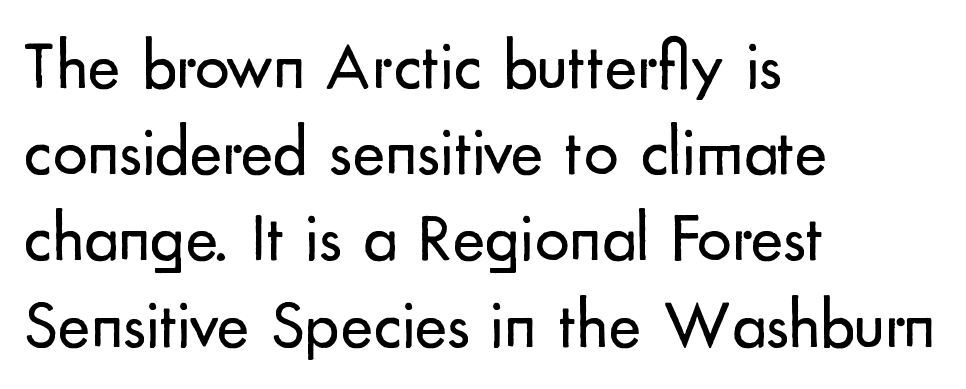
The image shows 69 px regular-weight sans-serif type, upright; set left-aligned, normal line spacing (1.25x), normal letter spacing, not underlined; low stroke contrast and a small x-height.
